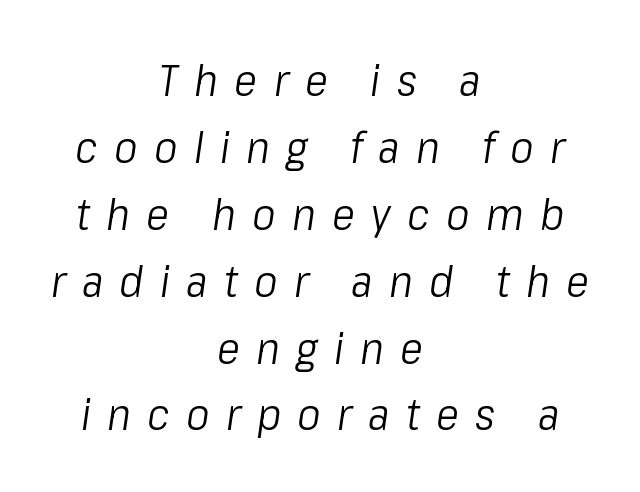
Q: Is the text bold? A: No.
Q: Is the text italic (slanted)? A: Yes, it leans right by about 8 degrees.
Q: Is the text underlined? A: No.
Q: How is the paragraph aligned? A: Centered.
Q: Is the spacing between letters normal or unusually wide? A: Unusually wide.
Q: Is the spacing between lines tight, normal or loose? A: Normal.
Q: Width (condensed, normal, or wide)? A: Condensed.
Q: Stroke contrast? A: Low.
Q: x-height? A: Medium.
Q: Monospaced? A: No.
